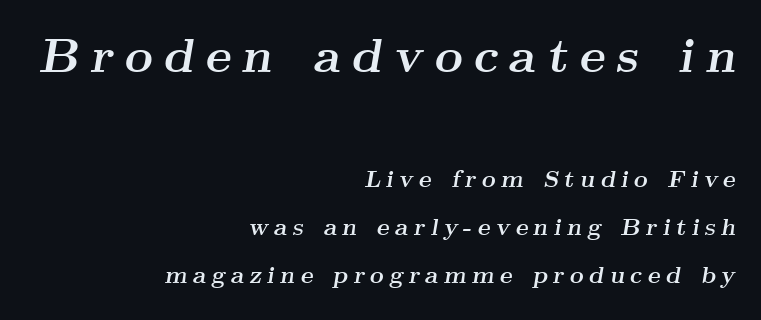
{"serif": "yes", "italic": "yes", "lean": "right", "slant_degrees": 9, "bold": "yes", "weight": "semibold", "width": "wide", "stroke_contrast": "medium", "x_height": "small", "monospaced": "no", "underline": "no", "align": "right", "line_spacing": "loose", "line_spacing_ratio": 2.01, "letter_spacing": "wide", "letter_spacing_em": 0.22, "larger_block": "first", "size_ratio": 2.04, "glyph_px": 49}
